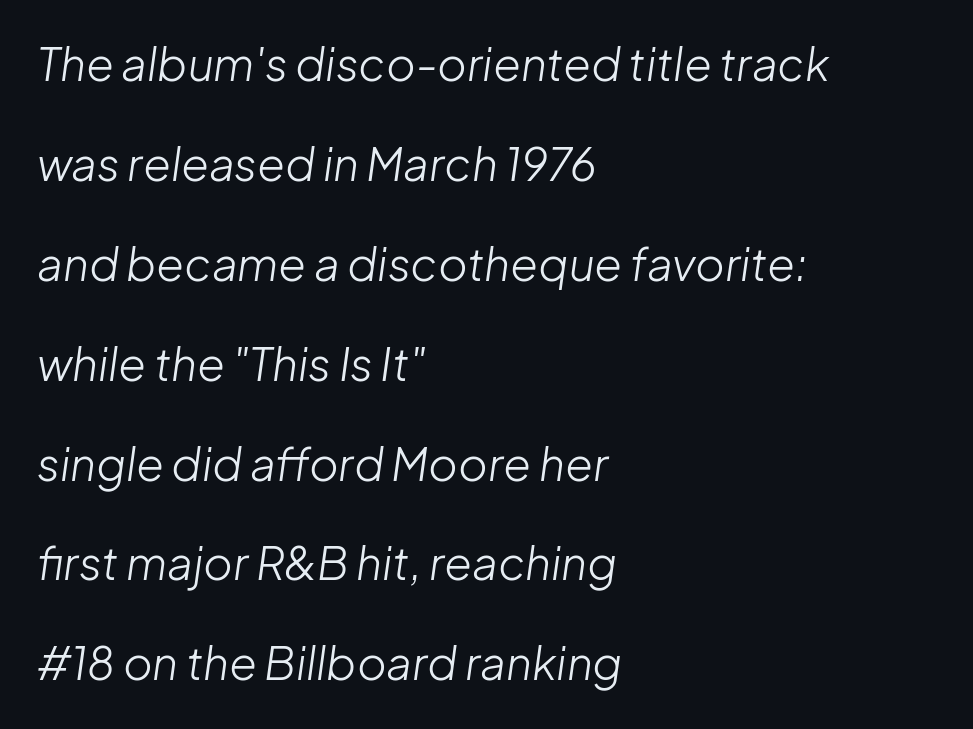
{"italic": "yes", "lean": "right", "slant_degrees": 8, "bold": "no", "weight": "light", "width": "normal", "stroke_contrast": "low", "x_height": "medium", "monospaced": "no", "underline": "no", "align": "left", "line_spacing": "loose", "line_spacing_ratio": 2.22, "letter_spacing": "normal", "letter_spacing_em": 0.0, "glyph_px": 45}
